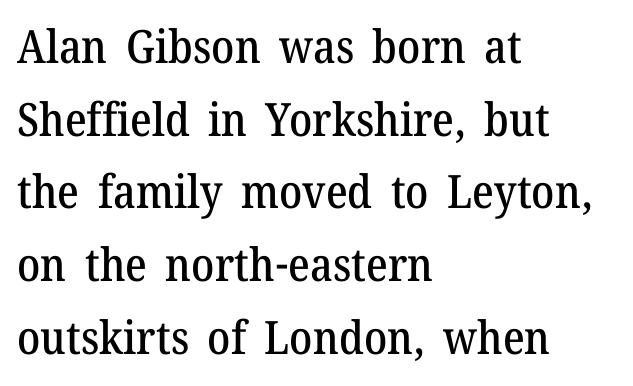
There is no visible air inserted between adjacent glyphs. Glance below the letters and you will spot only blank space. Where is the straight margin? On the left. If you drew a line through each stem, it would be perfectly vertical.
